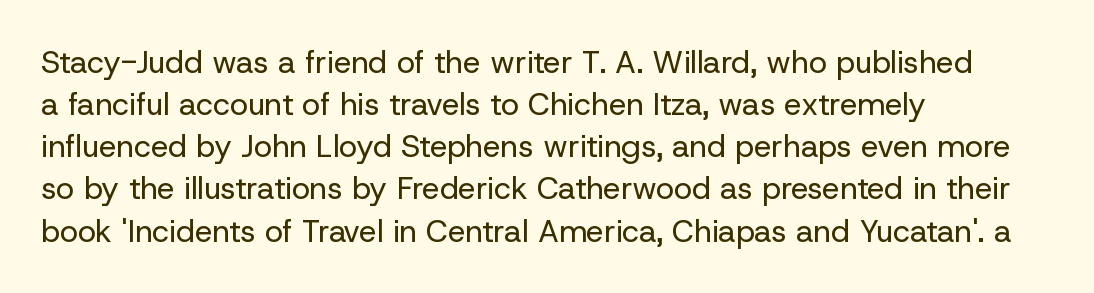
Q: Is the text bold? A: No.
Q: Is the text italic (slanted)? A: No, it is upright.
Q: Is the typeface a serif or a sans-serif typeface? A: Sans-serif.
Q: Is the text underlined? A: No.
Q: How is the paragraph aligned? A: Left-aligned.
Q: Is the spacing between letters normal or unusually wide? A: Normal.
Q: Is the spacing between lines tight, normal or loose? A: Normal.
Q: Width (condensed, normal, or wide)? A: Normal.
Q: Stroke contrast? A: Low.
Q: x-height? A: Medium.
Q: Monospaced? A: No.
